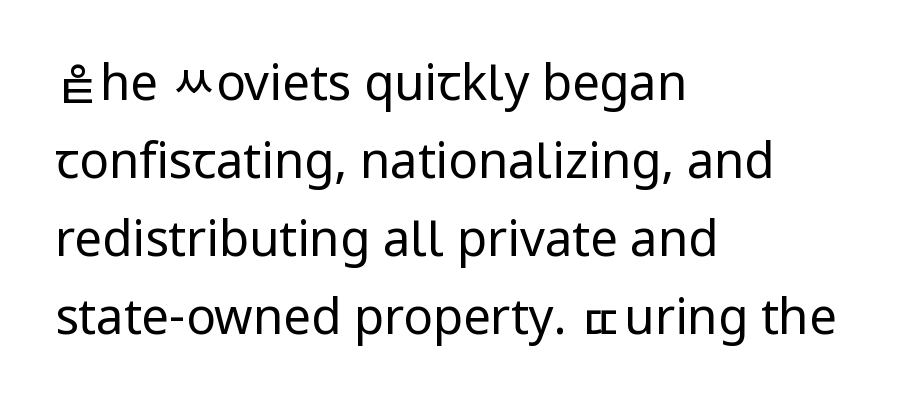
The image shows 49 px regular-weight sans-serif type, upright; set left-aligned, normal line spacing (1.59x), normal letter spacing, not underlined; low stroke contrast and a medium x-height.
